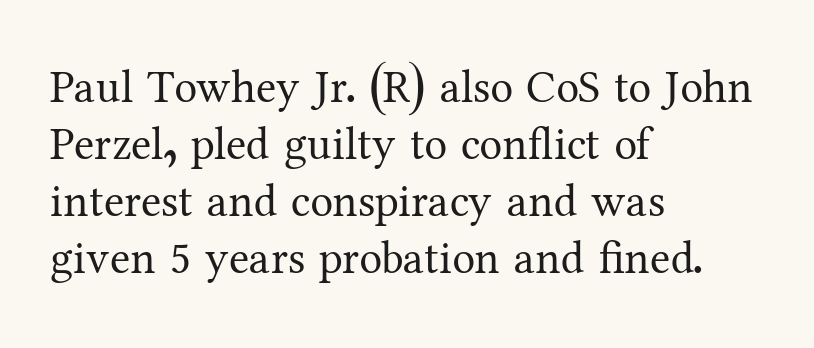
Q: Is the text bold? A: No.
Q: Is the text italic (slanted)? A: No, it is upright.
Q: Is the typeface a serif or a sans-serif typeface? A: Serif.
Q: Is the text underlined? A: No.
Q: How is the paragraph aligned? A: Left-aligned.
Q: Is the spacing between letters normal or unusually wide? A: Normal.
Q: Width (condensed, normal, or wide)? A: Normal.
Q: Stroke contrast? A: Medium.
Q: x-height? A: Medium.
Q: Monospaced? A: No.
